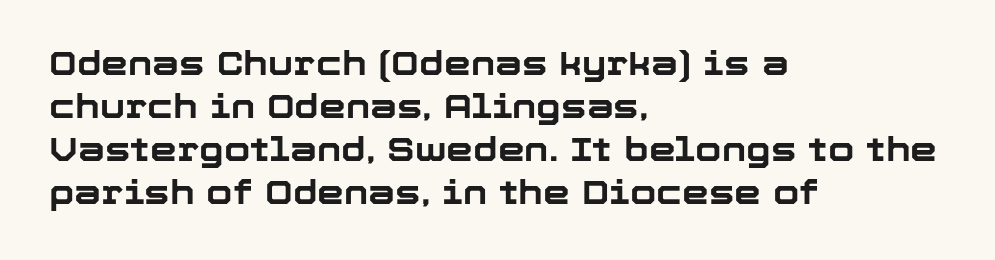
The image shows 34 px bold sans-serif type, upright; set left-aligned, normal line spacing (1.26x), normal letter spacing, not underlined; low stroke contrast and a medium x-height.
